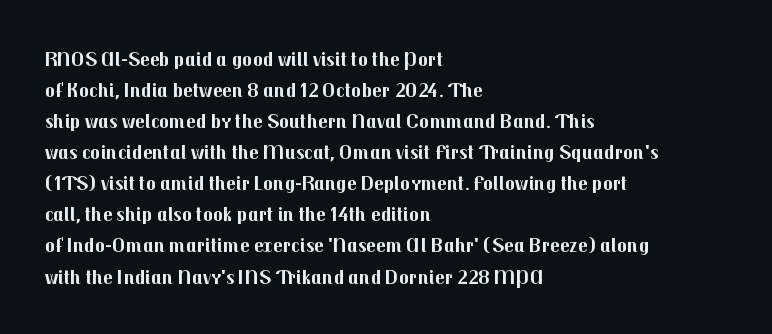
{"italic": "no", "bold": "yes", "underline": "no", "align": "left", "line_spacing": "normal", "line_spacing_ratio": 1.48, "letter_spacing": "normal", "letter_spacing_em": 0.0, "glyph_px": 21}
